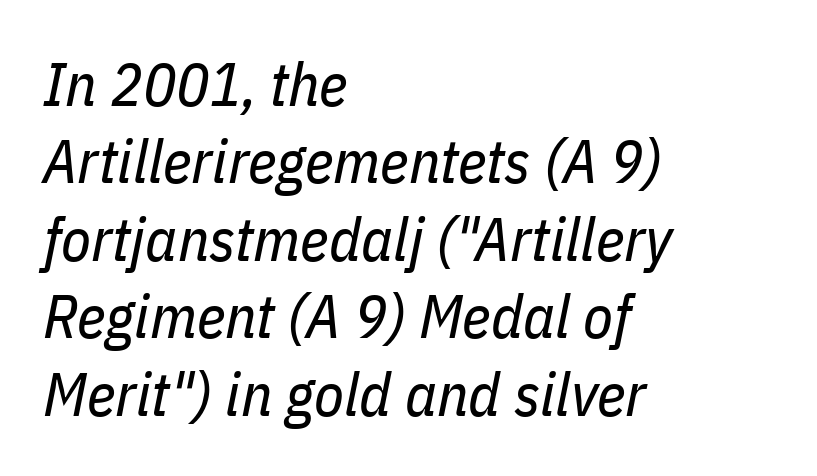
{"italic": "yes", "lean": "right", "slant_degrees": 11, "bold": "no", "weight": "regular", "width": "condensed", "stroke_contrast": "low", "x_height": "medium", "monospaced": "no", "underline": "no", "align": "left", "line_spacing": "normal", "line_spacing_ratio": 1.27, "letter_spacing": "normal", "letter_spacing_em": 0.0, "glyph_px": 61}
